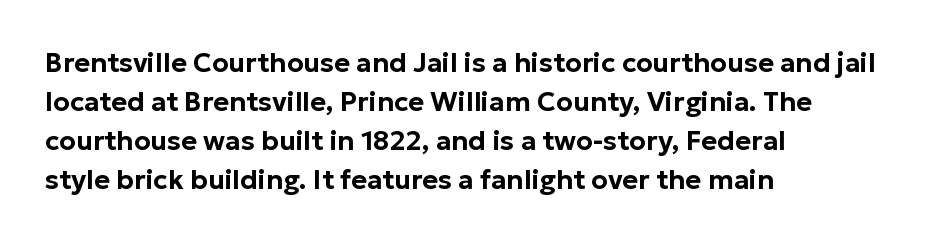
Q: Is the text italic (slanted)? A: No, it is upright.
Q: Is the text underlined? A: No.
Q: How is the paragraph aligned? A: Left-aligned.
Q: Is the spacing between letters normal or unusually wide? A: Normal.
Q: Is the spacing between lines tight, normal or loose? A: Normal.
